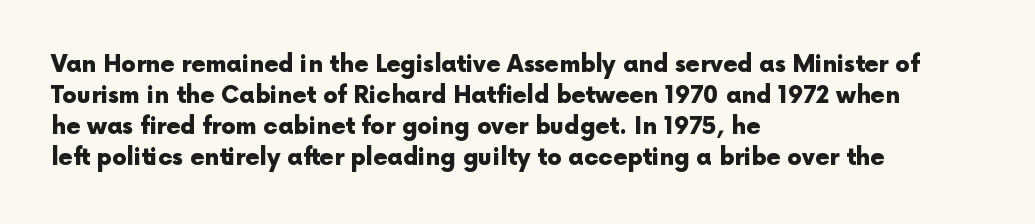
{"italic": "no", "bold": "yes", "underline": "no", "align": "left", "line_spacing": "normal", "line_spacing_ratio": 1.35, "letter_spacing": "normal", "letter_spacing_em": 0.0, "glyph_px": 23}
